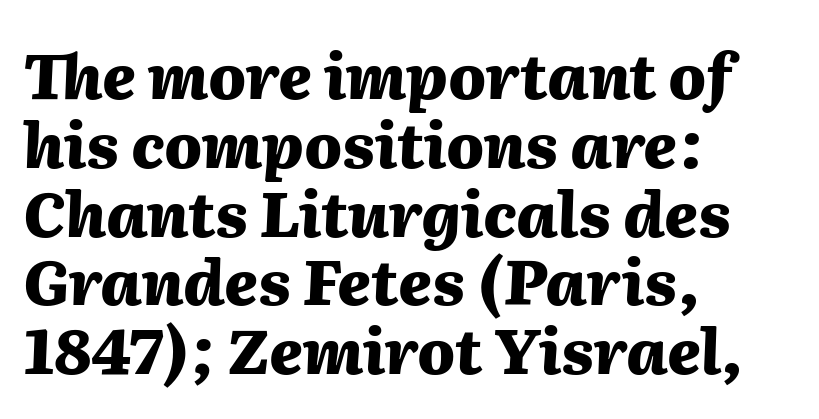
{"italic": "yes", "lean": "right", "slant_degrees": 2, "bold": "yes", "weight": "heavy", "width": "normal", "stroke_contrast": "medium", "x_height": "medium", "monospaced": "no", "underline": "no", "align": "left", "line_spacing": "tight", "line_spacing_ratio": 1.11, "letter_spacing": "normal", "letter_spacing_em": 0.0, "glyph_px": 62}
